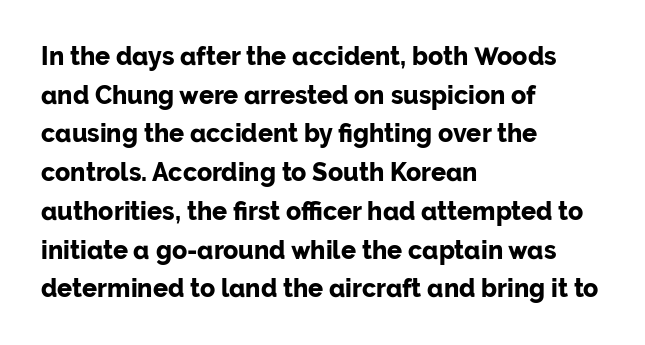
Q: Is the text bold? A: Yes.
Q: Is the text italic (slanted)? A: No, it is upright.
Q: Is the text underlined? A: No.
Q: How is the paragraph aligned? A: Left-aligned.
Q: Is the spacing between letters normal or unusually wide? A: Normal.
Q: Is the spacing between lines tight, normal or loose? A: Normal.
